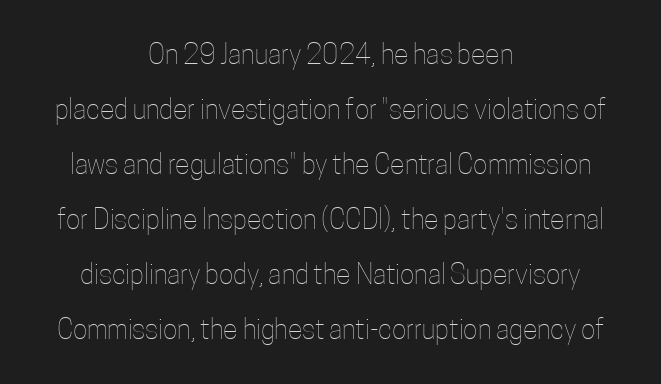
Letters have the restrained weight of plain body copy at most. Whoever set this chose breathing room over compactness in the vertical rhythm. This is roman type, the default non-slanted kind. How are the letters spaced? Ordinarily, with no added tracking. Glance below the letters and you will spot only blank space.
